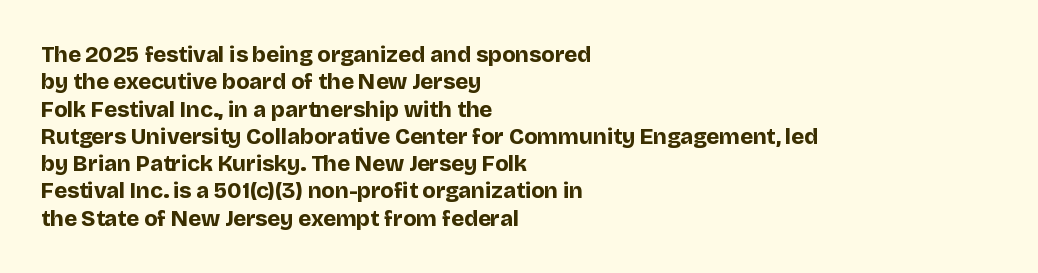
Q: Is the text bold? A: Yes.
Q: Is the text italic (slanted)? A: No, it is upright.
Q: Is the text underlined? A: No.
Q: How is the paragraph aligned? A: Left-aligned.
Q: Is the spacing between letters normal or unusually wide? A: Normal.
